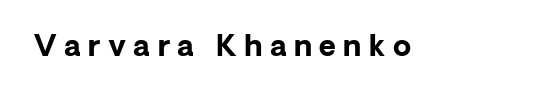
The image shows 29 px bold sans-serif type, upright; set unusually wide letter spacing (+0.26 em), not underlined; low stroke contrast and a medium x-height.
